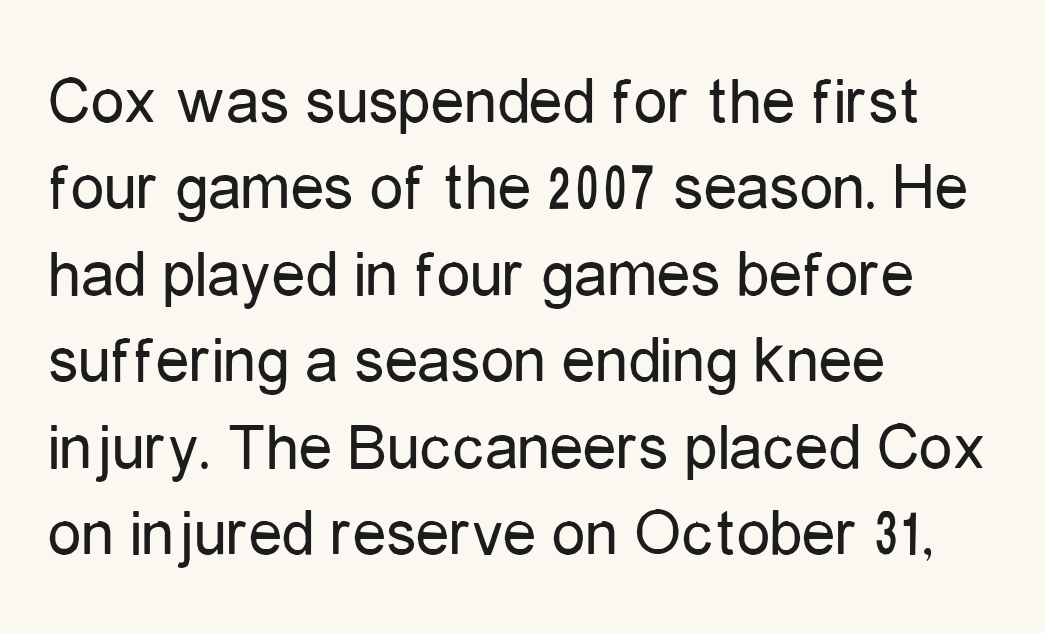
{"serif": "no", "italic": "no", "bold": "no", "weight": "regular", "width": "condensed", "stroke_contrast": "low", "x_height": "medium", "monospaced": "no", "underline": "no", "align": "left", "line_spacing": "normal", "line_spacing_ratio": 1.29, "letter_spacing": "normal", "letter_spacing_em": 0.0, "glyph_px": 67}
